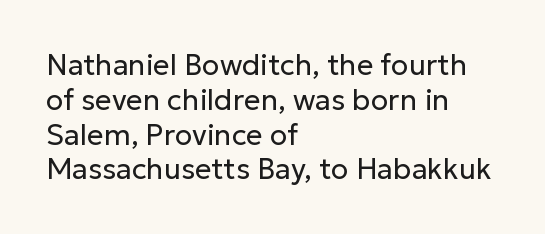
Font category for this specimen: sans-serif. The cut favours lightness, reaching ordinary text weight at its darkest. The type is set solid horizontally, with unmodified tracking. The letters stand straight up with perfectly vertical stems. The zone under the glyphs is completely vacant. Varying glyph widths throughout — classic text-font behaviour.
